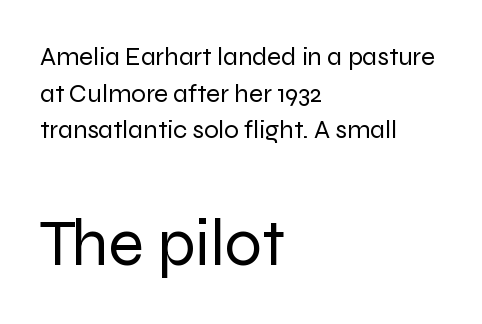
The image shows 66 px regular-weight sans-serif type, upright; set left-aligned, normal line spacing (1.41x), normal letter spacing, not underlined; the second (bottom) block is 2.54x larger; low stroke contrast and a medium x-height.
